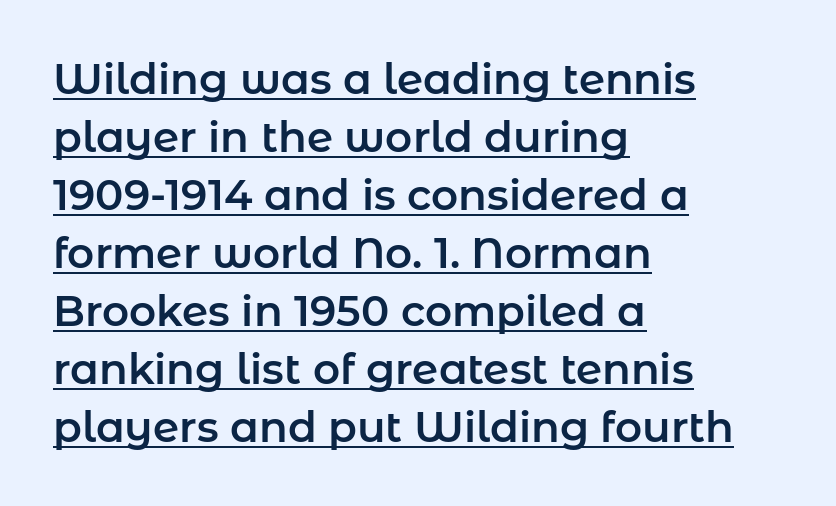
The image shows 42 px sans-serif type, upright; set left-aligned, normal line spacing (1.38x), normal letter spacing, underlined; low stroke contrast and a medium x-height.
